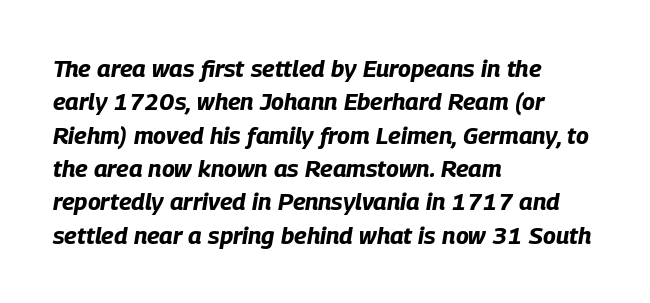
The image shows 24 px bold type, italic (leaning right); set left-aligned, normal line spacing (1.39x), normal letter spacing, not underlined.
